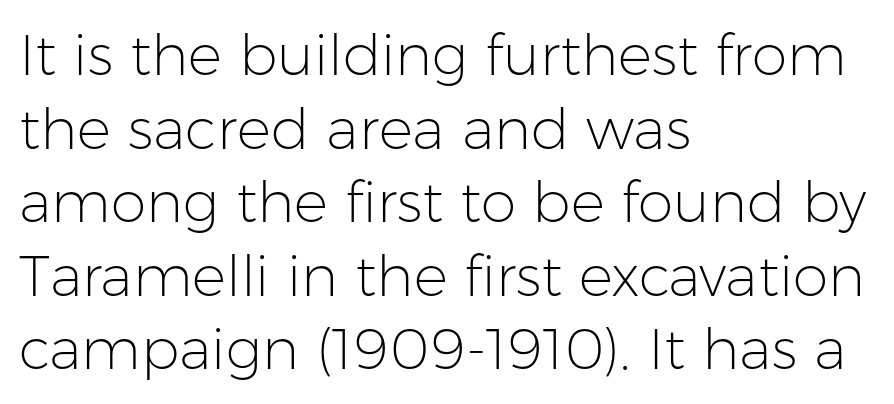
{"serif": "no", "italic": "no", "bold": "no", "weight": "light", "width": "normal", "stroke_contrast": "low", "x_height": "medium", "monospaced": "no", "underline": "no", "align": "left", "line_spacing": "normal", "line_spacing_ratio": 1.29, "letter_spacing": "normal", "letter_spacing_em": 0.0, "glyph_px": 57}
